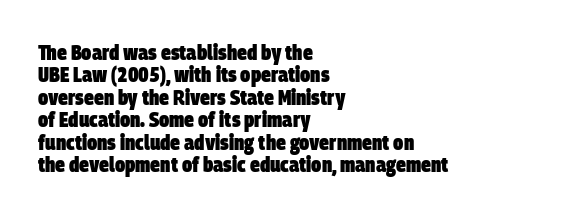
Reading down the block, your eye returns to a fixed left position each line. These lines keep a tight, regular rhythm from letter to letter. Students, observe: this is what under-led, compact text looks like. How heavy is the stroke? Heavy — this is a bold.
